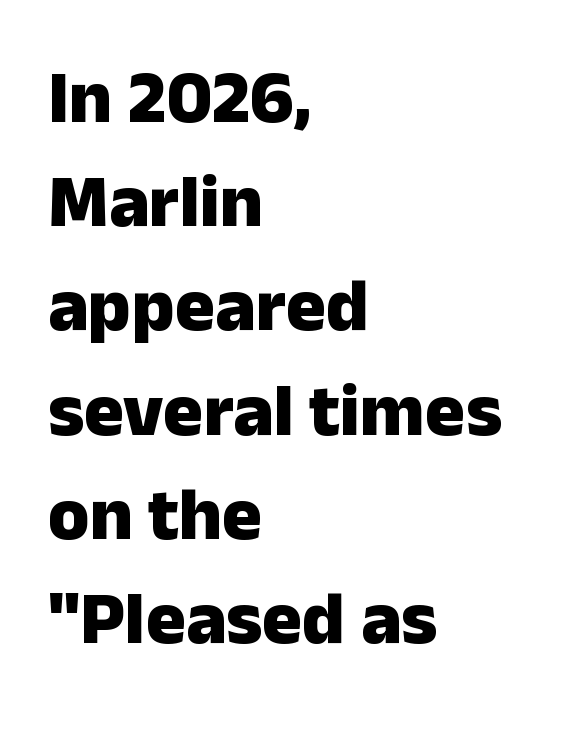
{"serif": "no", "italic": "no", "bold": "yes", "weight": "heavy", "width": "normal", "stroke_contrast": "low", "x_height": "medium", "monospaced": "no", "underline": "no", "align": "left", "line_spacing": "normal", "line_spacing_ratio": 1.39, "letter_spacing": "normal", "letter_spacing_em": 0.0, "glyph_px": 75}
